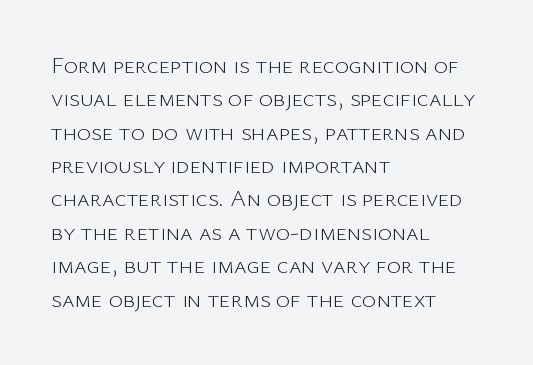
The letterforms sit at book weight or below. Posture: straight, roman, zero tilt. Tracking value appears to be zero — textbook default spacing. The passage shown stacks its lines at a standard gap. Is the block centered? No — it sits flush against the left margin. The foot of each line stays bare and open.
